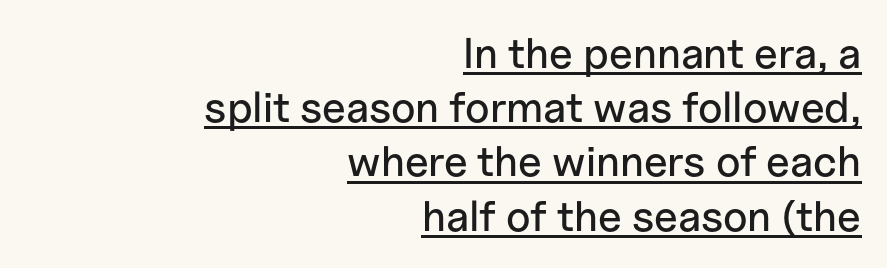
Look at the tracking — it's just the regular setting, nothing added. This rendering features underlined lettering. A roman cut, with each character standing at attention. Is there much room between lines? A standard amount, neither cramped nor airy. The text was rendered using a sans face with plain stroke endings.
